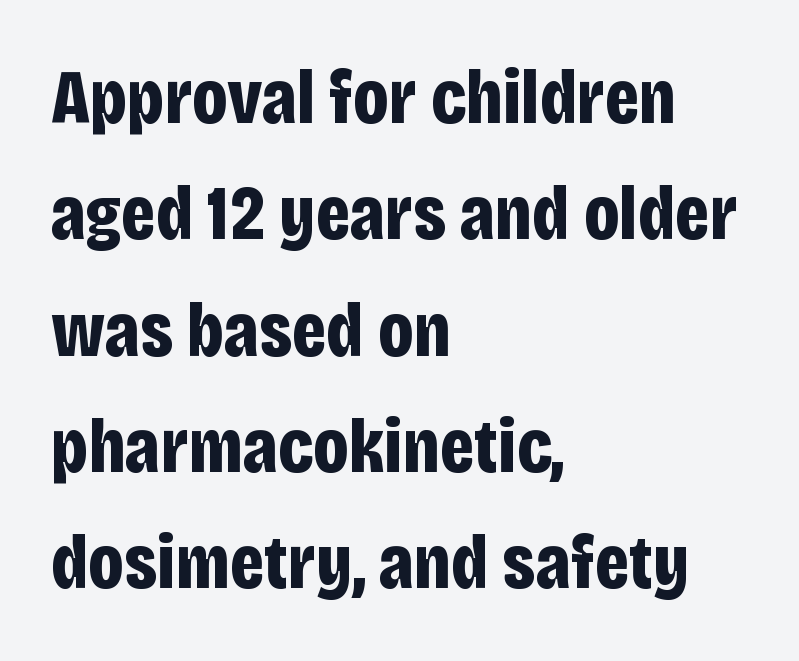
Q: Is the text bold? A: Yes.
Q: Is the text italic (slanted)? A: No, it is upright.
Q: Is the typeface a serif or a sans-serif typeface? A: Sans-serif.
Q: Is the text underlined? A: No.
Q: How is the paragraph aligned? A: Left-aligned.
Q: Is the spacing between letters normal or unusually wide? A: Normal.
Q: Is the spacing between lines tight, normal or loose? A: Normal.
Q: Width (condensed, normal, or wide)? A: Condensed.
Q: Stroke contrast? A: Low.
Q: x-height? A: Large.
Q: Monospaced? A: No.
